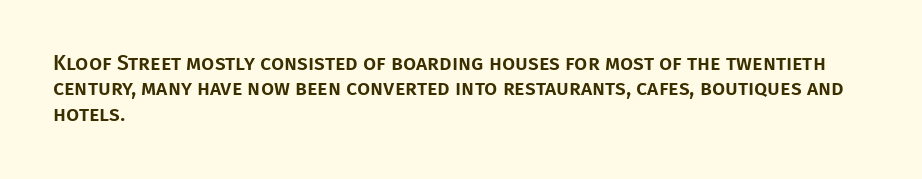
The image shows 21 px text type, upright; set left-aligned, line spacing 1.21x, normal letter spacing, not underlined.
